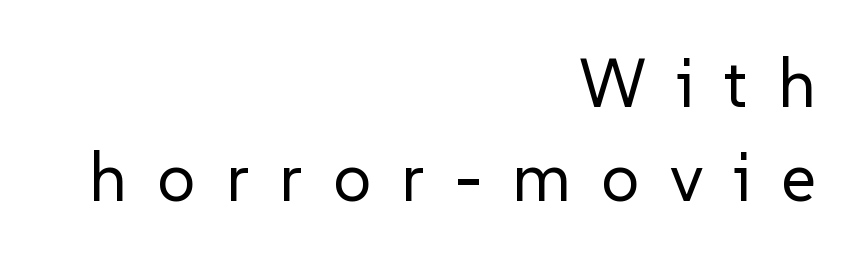
Do the characters align in a grid? No, the font is proportional. Horizontal alignment here is rightward, an uncommon choice for prose. Spacing between characters has been opened up far beyond the box default. Vertical stems look standard width or narrower in stroke. The type sits square on the baseline with zero lean.
